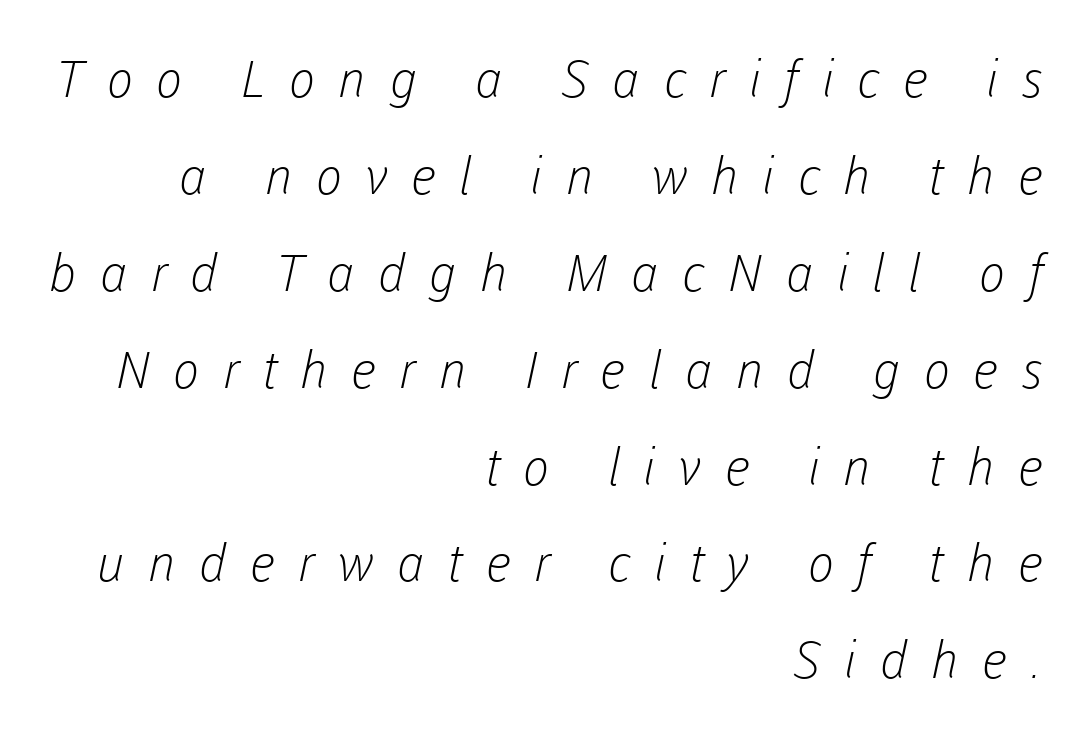
The image shows 51 px light sans-serif type; set right-aligned, loose line spacing (1.9x), unusually wide letter spacing (+0.45 em), not underlined; low stroke contrast and a medium x-height.
